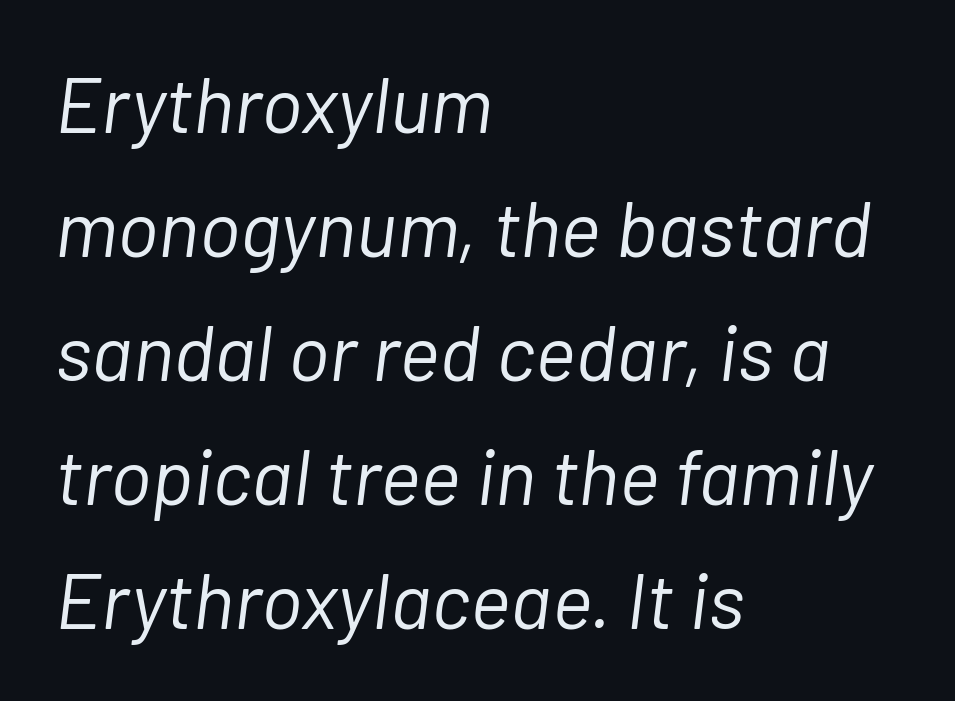
Q: Is the text bold? A: No.
Q: Is the text italic (slanted)? A: Yes, it leans right by about 7 degrees.
Q: Is the text underlined? A: No.
Q: How is the paragraph aligned? A: Left-aligned.
Q: Is the spacing between letters normal or unusually wide? A: Normal.
Q: Is the spacing between lines tight, normal or loose? A: Normal.
Q: Width (condensed, normal, or wide)? A: Normal.
Q: Stroke contrast? A: Low.
Q: x-height? A: Medium.
Q: Monospaced? A: No.
